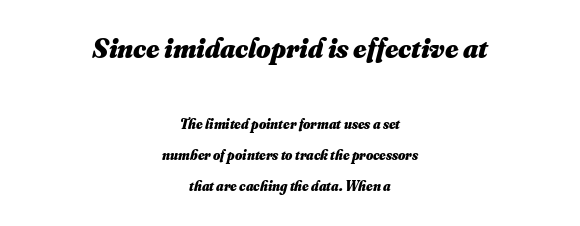
{"bold": "yes", "weight": "heavy", "width": "normal", "stroke_contrast": "medium", "x_height": "small", "monospaced": "no", "underline": "no", "align": "center", "line_spacing": "loose", "line_spacing_ratio": 2.23, "letter_spacing": "normal", "letter_spacing_em": 0.0, "larger_block": "first", "size_ratio": 2.0, "glyph_px": 28}
